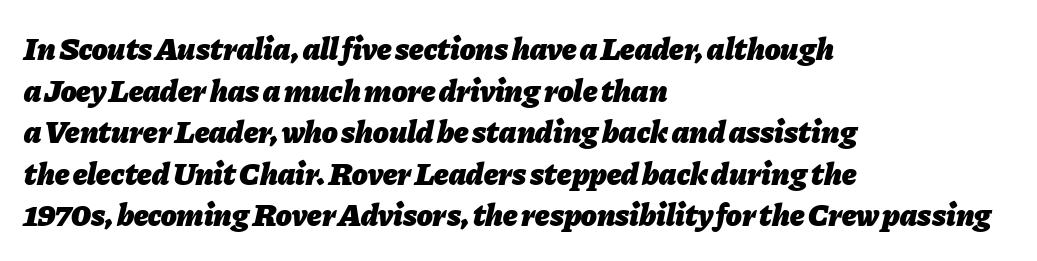
The image shows 32 px heavy type, italic (leaning right); set left-aligned, normal line spacing (1.3x), normal letter spacing, not underlined; low stroke contrast and a medium x-height.
